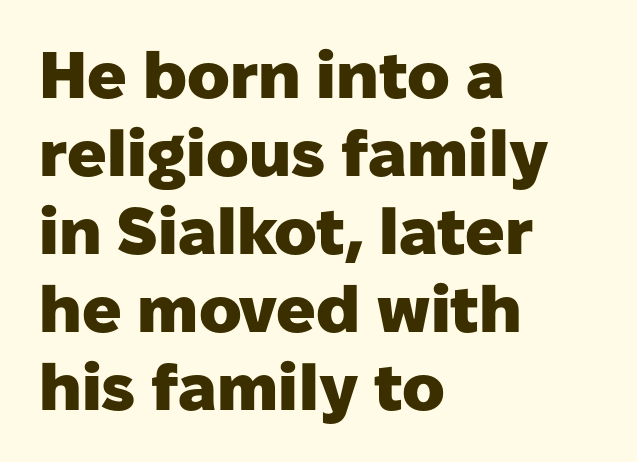
On the weight axis this lands at bold, roughly 700. In terms of letterspacing, this is plain default setting. The letters stand straight up with perfectly vertical stems. Check under the words: just untouched page.
